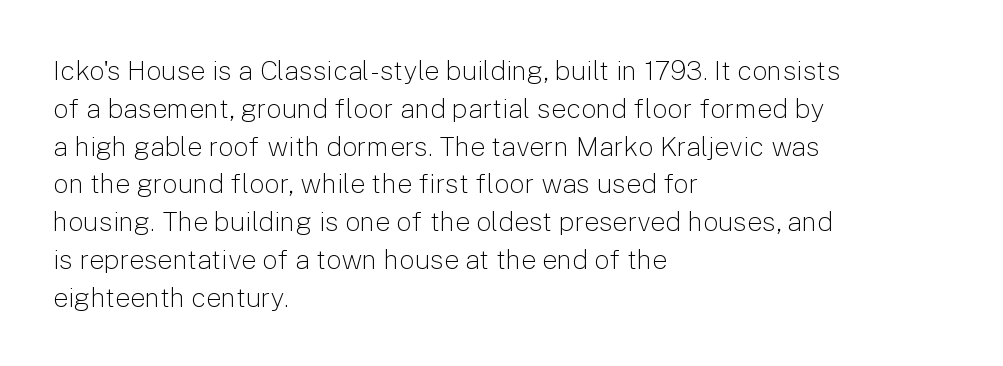
The image shows 27 px text type, upright; set left-aligned, normal line spacing (1.4x), normal letter spacing, not underlined.
